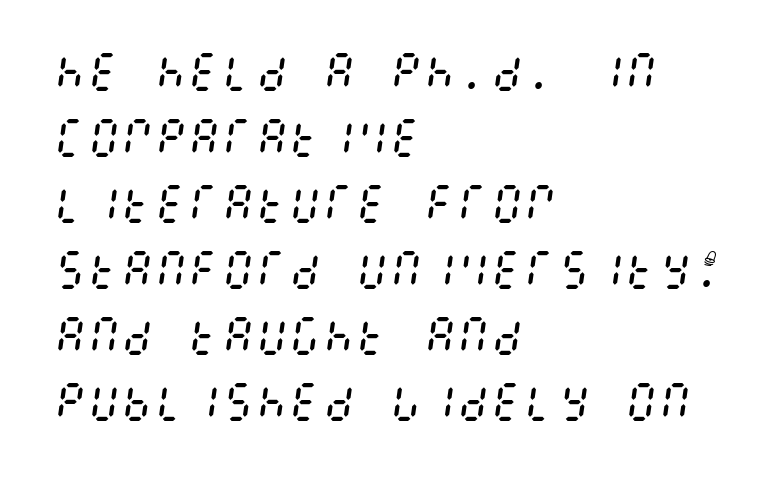
The image shows 42 px regular-weight, condensed type, italic (leaning right); set left-aligned, normal line spacing (1.57x), normal letter spacing, not underlined; medium stroke contrast and a large x-height.
